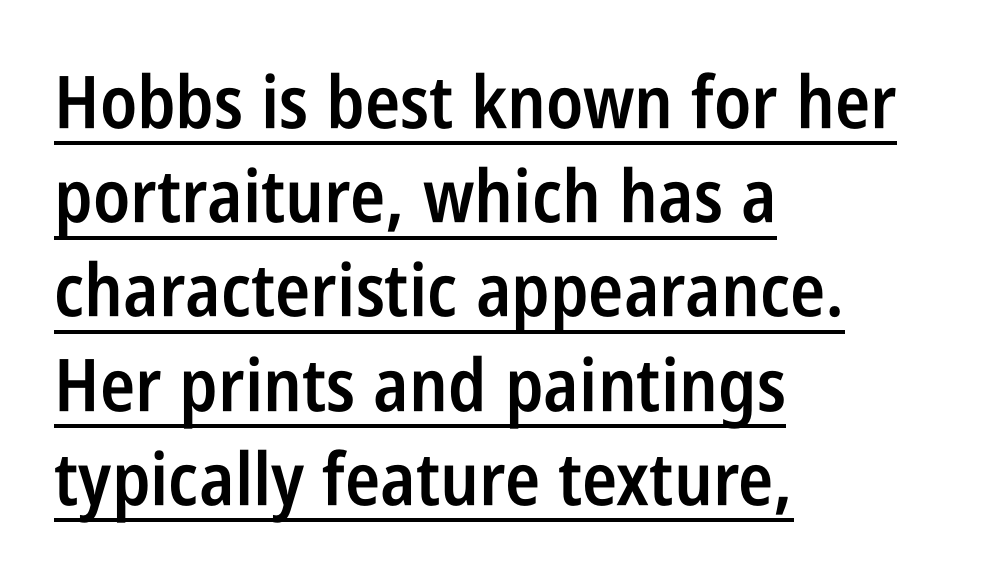
How heavy is the stroke? Medium-heavy — a semibold, shy of bold. In terms of posture, this sample is upright. This sample is left-justified, so line endings fall wherever the words run out. Whoever set this chose a conventional vertical rhythm.
